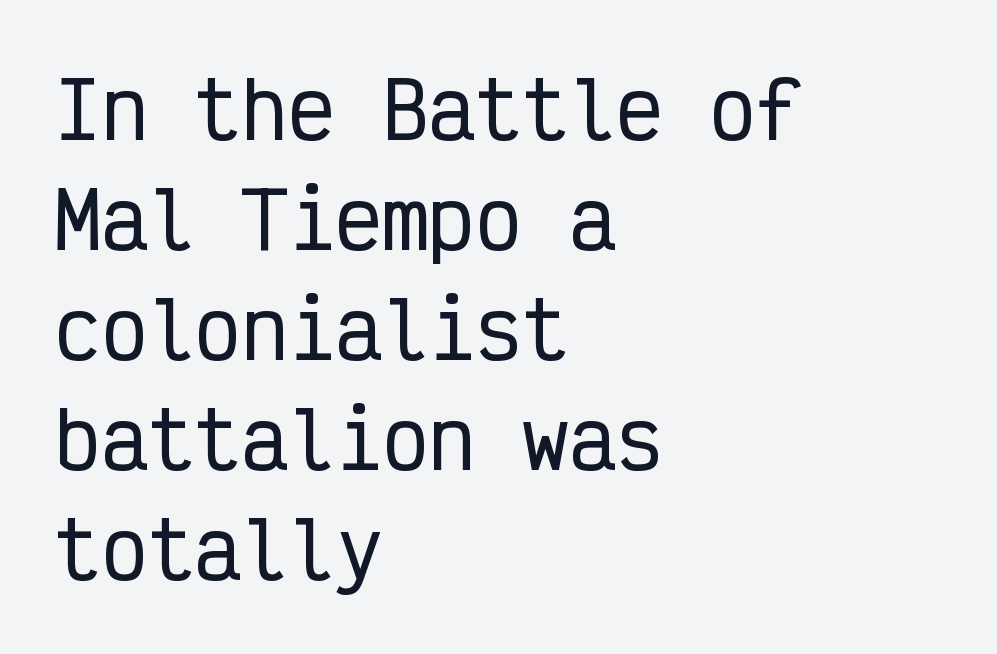
The image shows 78 px condensed sans-serif type, upright, monospaced; set left-aligned, normal line spacing (1.41x), normal letter spacing, not underlined; low stroke contrast and a medium x-height.
